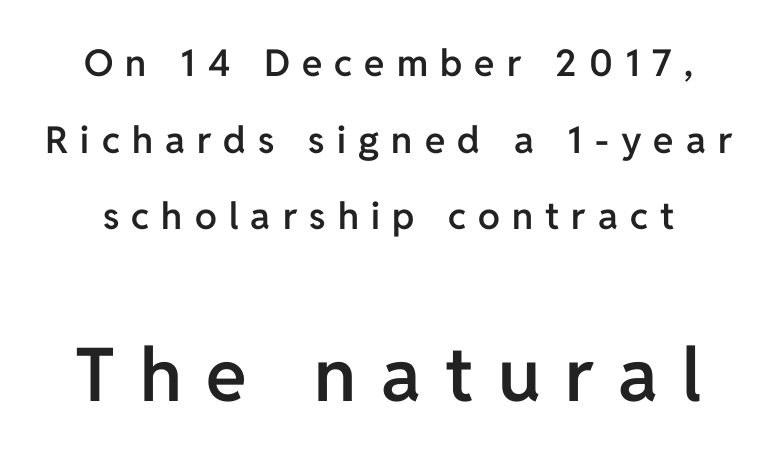
{"serif": "no", "italic": "no", "bold": "semi", "weight": "semibold", "width": "normal", "stroke_contrast": "low", "x_height": "medium", "monospaced": "no", "underline": "no", "line_spacing": "loose", "line_spacing_ratio": 2.07, "letter_spacing": "wide", "letter_spacing_em": 0.33, "larger_block": "second", "size_ratio": 2.0, "glyph_px": 74}
